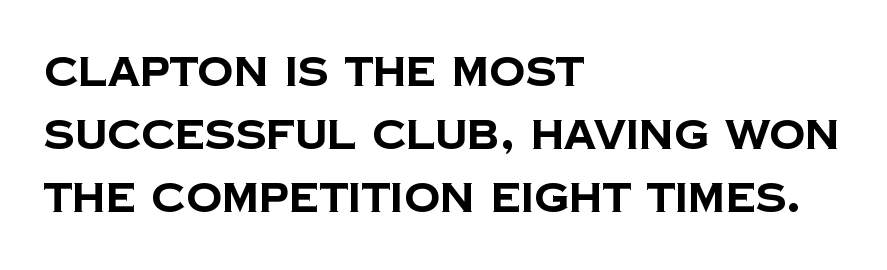
How heavy is the stroke? Heavy — this is a bold. Each letter keeps its own natural width here, so spacing adapts to shape. Short and long lines alike share a common starting point at left. The string is rendered with underlining switched off.
